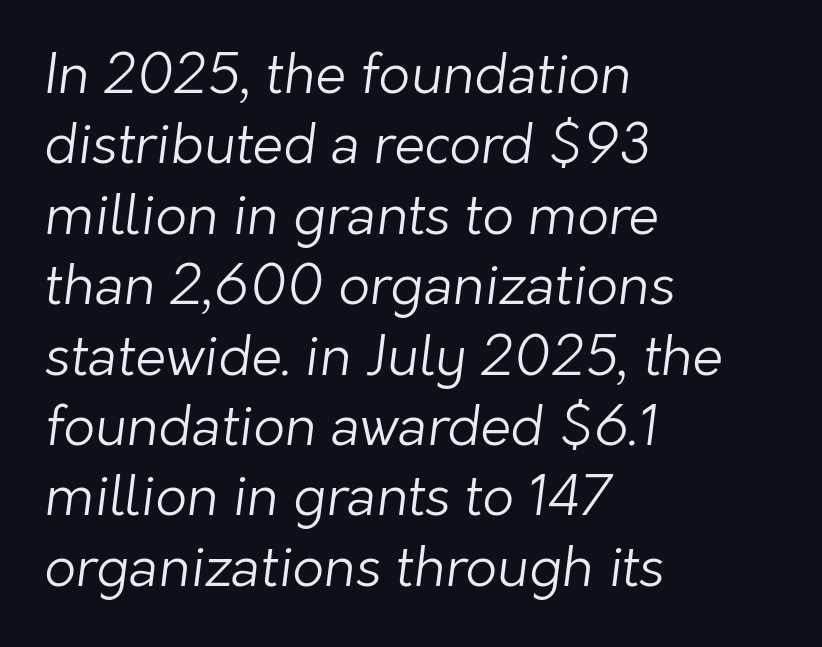
The image shows 55 px light sans-serif type; set left-aligned, normal line spacing (1.28x), normal letter spacing, not underlined; low stroke contrast and a medium x-height.
